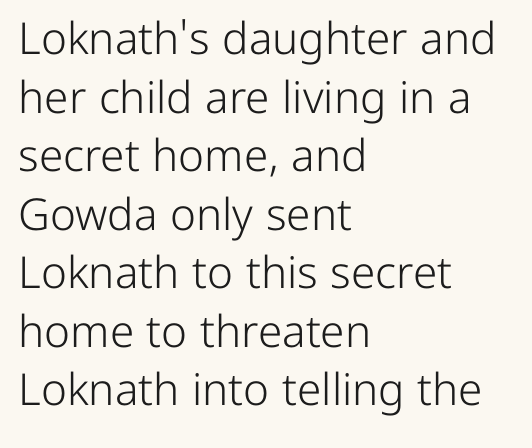
Q: Is the text bold? A: No.
Q: Is the text italic (slanted)? A: No, it is upright.
Q: Is the typeface a serif or a sans-serif typeface? A: Sans-serif.
Q: Is the text underlined? A: No.
Q: How is the paragraph aligned? A: Left-aligned.
Q: Is the spacing between letters normal or unusually wide? A: Normal.
Q: Is the spacing between lines tight, normal or loose? A: Normal.
Q: Width (condensed, normal, or wide)? A: Normal.
Q: Stroke contrast? A: Low.
Q: x-height? A: Medium.
Q: Monospaced? A: No.
